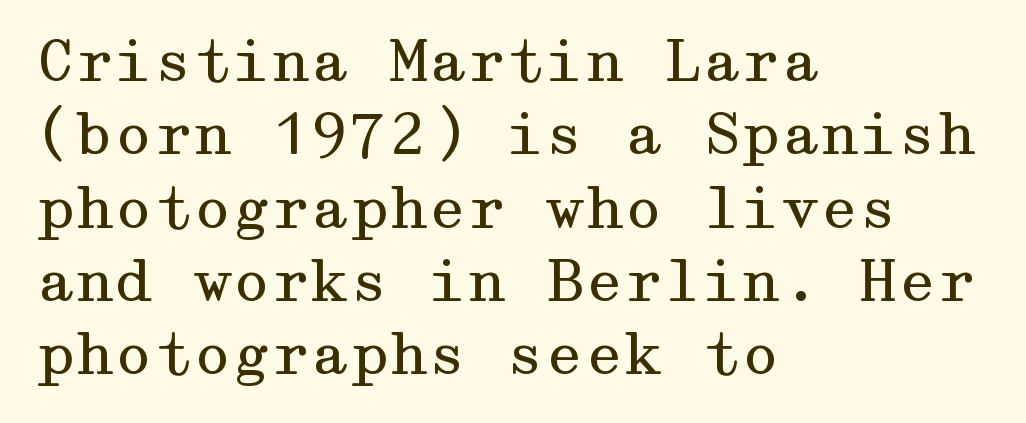
Every row of glyphs begins at an identical x-position on the left. Honestly, the letter spacing is just normal — you wouldn't notice it. Summary of weight: not heavy and not bold. What kind of face is this? One with serifs. Regarding leading, the lines here are spaced in the standard way. These lines were composed using upright roman letters.
